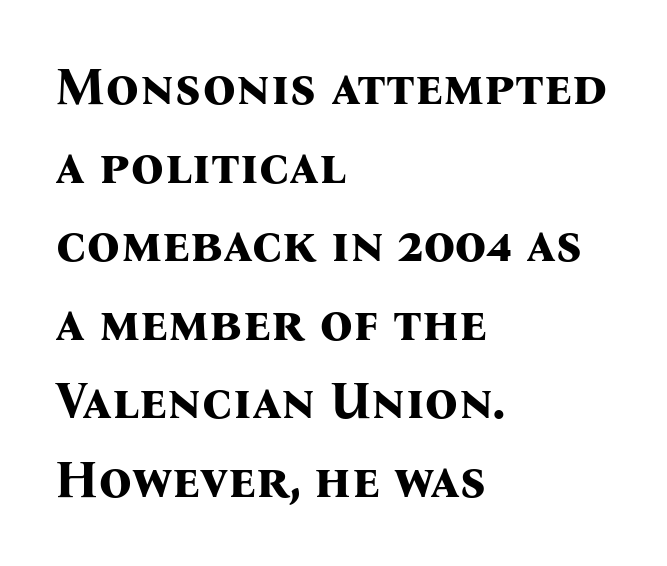
The image shows 52 px bold serif type, upright; set left-aligned, normal line spacing (1.51x), normal letter spacing, not underlined; medium stroke contrast and a medium x-height.
